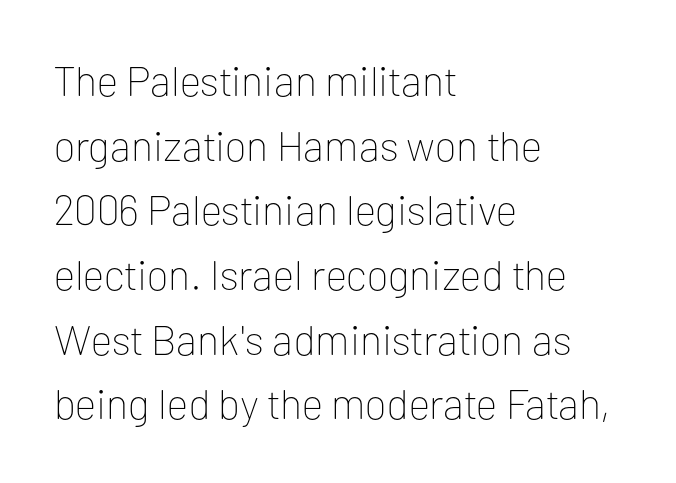
What kind of face is this? One without serifs — a sans. The typesetter chose a ragged-right arrangement here. Words float on clear page, feet unadorned. Glyph-to-glyph distance matches everyday printed text.
